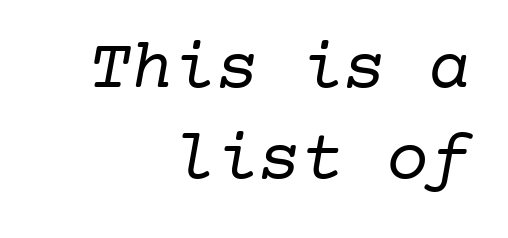
{"serif": "yes", "bold": "no", "weight": "regular", "width": "normal", "stroke_contrast": "low", "x_height": "medium", "monospaced": "yes", "underline": "no", "align": "right", "line_spacing": "normal", "line_spacing_ratio": 1.28, "letter_spacing": "normal", "letter_spacing_em": 0.0, "glyph_px": 71}
